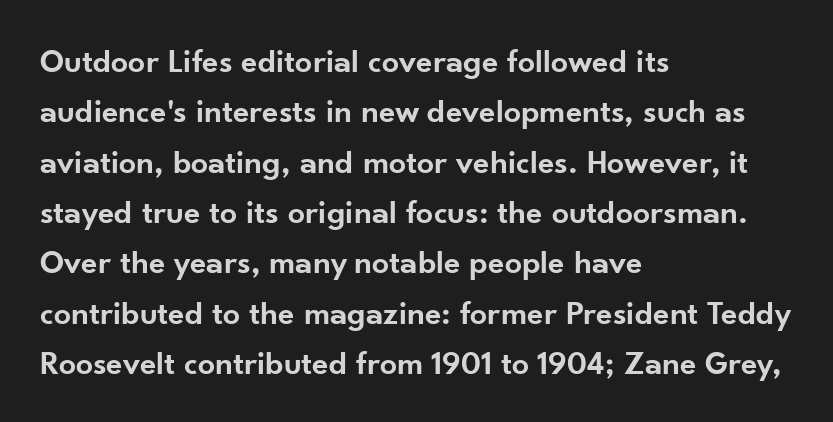
Nope, not italic — everything's standing straight. The designer went with a sans here, leaving each stem footless. Normally led — the rows are evenly, conventionally spaced. In CSS terms this would be text-align: left. The rendering uses natural spacing where letterforms have individual widths. Nobody touched the tracking dial on this one.
